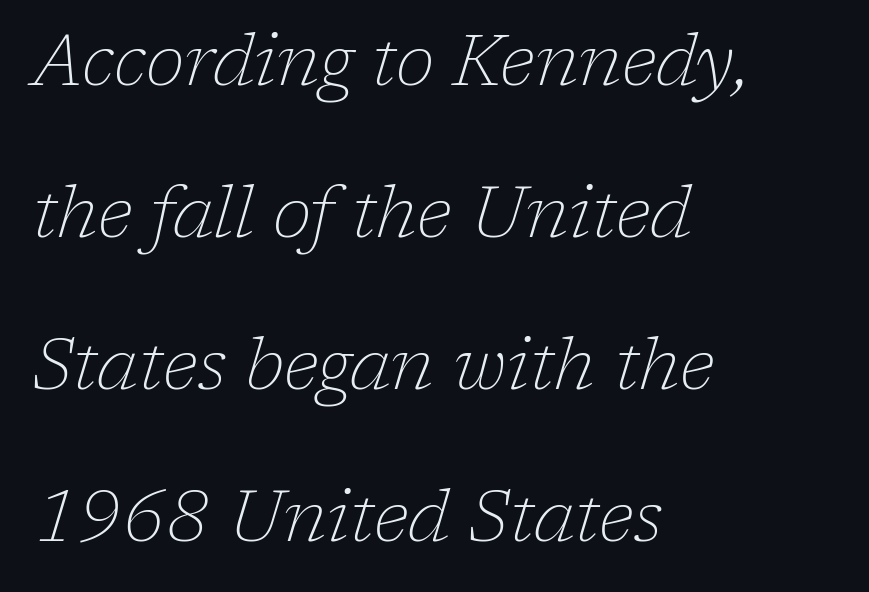
The image shows 71 px thin serif type, italic (leaning right); set left-aligned, loose line spacing (2.14x), normal letter spacing, not underlined; low stroke contrast and a medium x-height.
